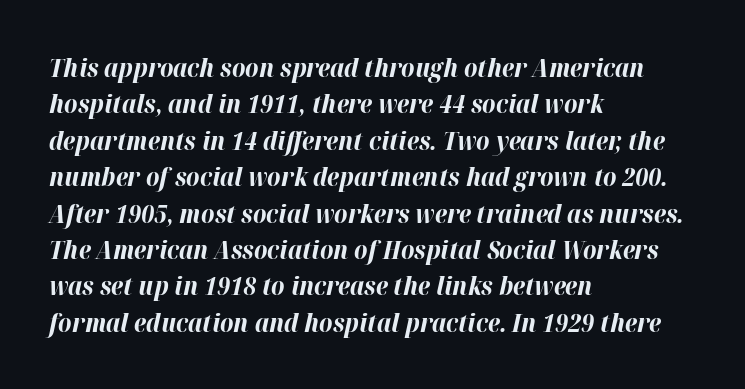
{"italic": "yes", "lean": "right", "slant_degrees": 12, "bold": "yes", "underline": "no", "align": "left", "line_spacing": "normal", "line_spacing_ratio": 1.4, "letter_spacing": "normal", "letter_spacing_em": 0.0, "glyph_px": 26}
